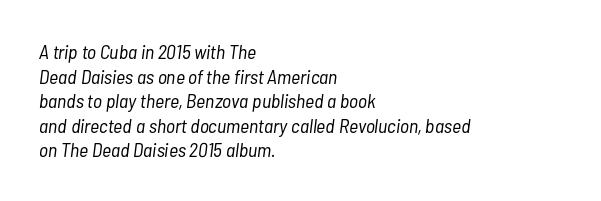
{"italic": "yes", "lean": "right", "slant_degrees": 7, "bold": "no", "underline": "no", "align": "left", "line_spacing_ratio": 1.23, "letter_spacing": "normal", "letter_spacing_em": 0.0, "glyph_px": 20}
